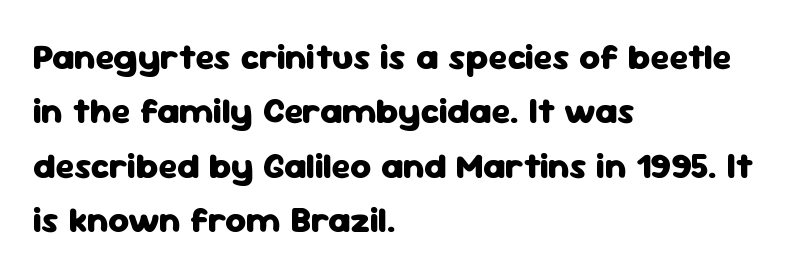
Has an underline been added? It has not. These lines are composed in type without serifs. Each line starts at the same left margin while the right side varies. These lines carry a lot of weight — the face is fully bold.
